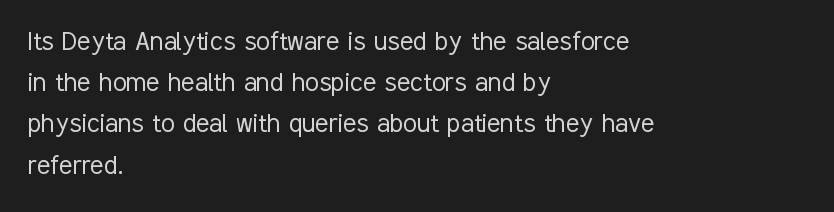
Caption: face not bold, strokes unweighted. In terms of letterform style, serifs are entirely absent. You could call the tracking neutral — neither tight nor loose. Do the characters align in a grid? No, the font is proportional. The specimen reads as upright at a glance. In CSS terms this would be text-align: left.
